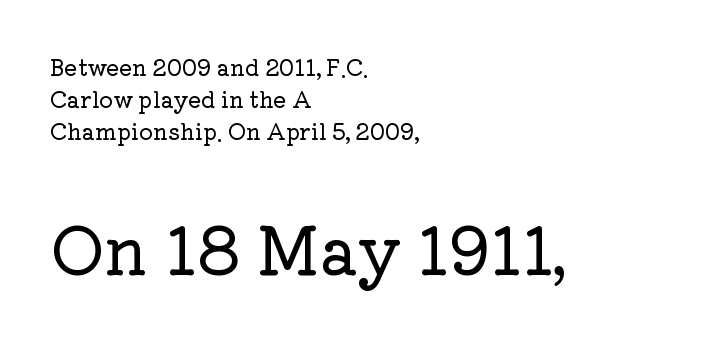
Q: Is the text italic (slanted)? A: No, it is upright.
Q: Is the typeface a serif or a sans-serif typeface? A: Serif.
Q: Is the text underlined? A: No.
Q: How is the paragraph aligned? A: Left-aligned.
Q: Is the spacing between letters normal or unusually wide? A: Normal.
Q: Is the spacing between lines tight, normal or loose? A: Normal.
Q: Which block of text is set in a larger size, the first (top) or the second (bottom)? A: The second (bottom) one.
Q: Width (condensed, normal, or wide)? A: Normal.
Q: Stroke contrast? A: Low.
Q: x-height? A: Medium.
Q: Monospaced? A: No.
